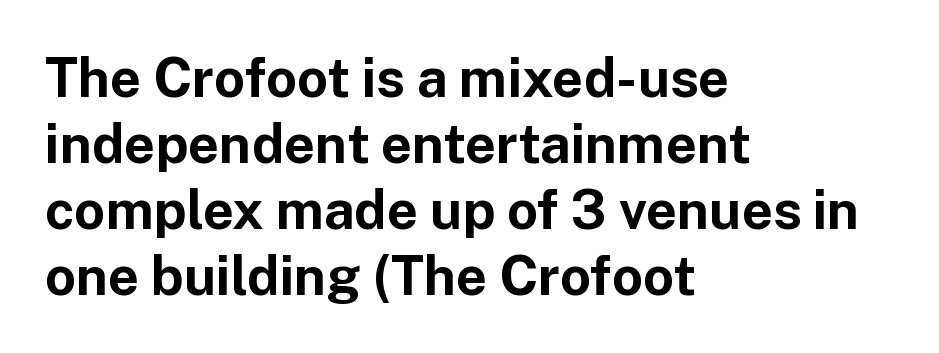
Does the copy run flush right? No — it runs flush left. Compared with typical body copy, the letter spacing here is the same. Here the designer chose a conventional face with non-uniform glyph widths. Lines of text with bare space underneath.
